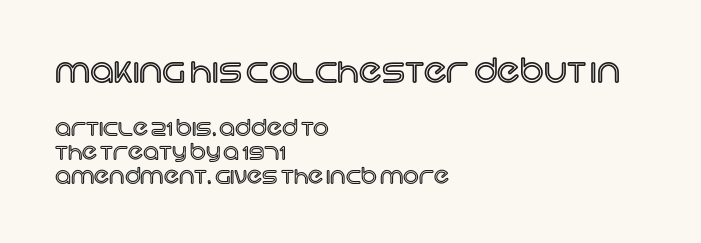
In terms of leading, this rendering errs on the cramped side. Here the designer chose a conventional face with non-uniform glyph widths. In terms of letterspacing, this is plain default setting. Casual observation: everything's shoved over to the left. Quick note: not italic, upright. The earlier block is typeset at a bigger size than the later block.
